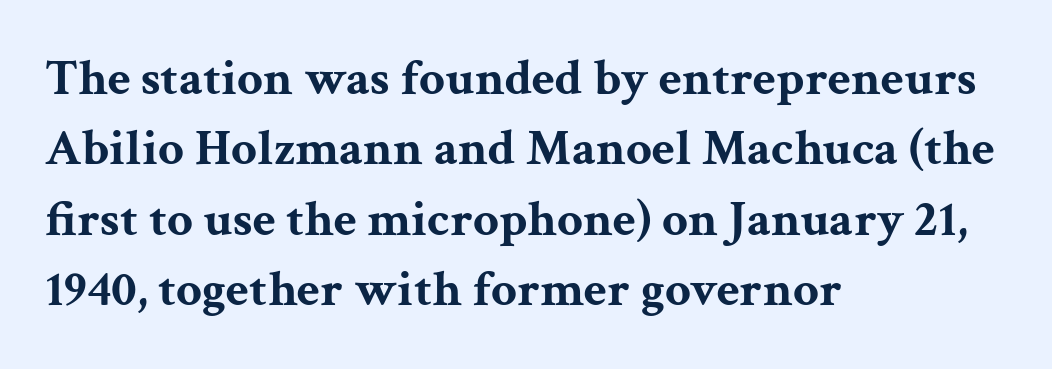
The specimen reads as upright at a glance. A dark, heavy texture on the line: the type is bold. Is the block centered? No — it sits flush against the left margin. The leading is moderate, giving the passage an even texture.
